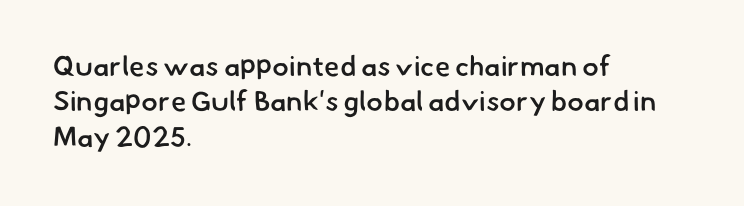
Q: Is the text bold? A: Semi-bold.
Q: Is the typeface a serif or a sans-serif typeface? A: Sans-serif.
Q: Is the text underlined? A: No.
Q: How is the paragraph aligned? A: Left-aligned.
Q: Is the spacing between letters normal or unusually wide? A: Normal.
Q: Is the spacing between lines tight, normal or loose? A: Normal.
Q: Width (condensed, normal, or wide)? A: Normal.
Q: Stroke contrast? A: Low.
Q: x-height? A: Small.
Q: Monospaced? A: No.
